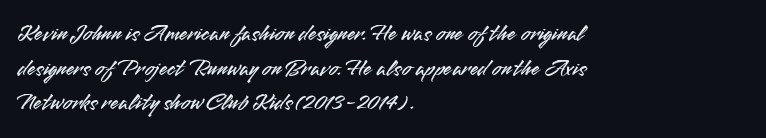
{"underline": "no", "align": "left", "line_spacing": "normal", "line_spacing_ratio": 1.44, "letter_spacing": "normal", "letter_spacing_em": 0.0, "glyph_px": 24}
